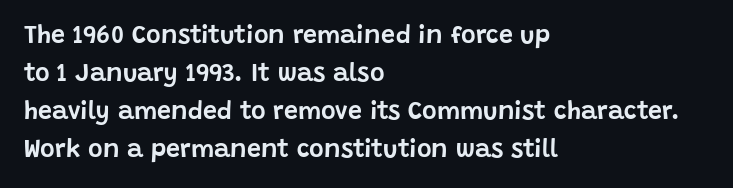
Q: Is the text italic (slanted)? A: No, it is upright.
Q: Is the text underlined? A: No.
Q: How is the paragraph aligned? A: Left-aligned.
Q: Is the spacing between letters normal or unusually wide? A: Normal.
Q: Is the spacing between lines tight, normal or loose? A: Normal.
